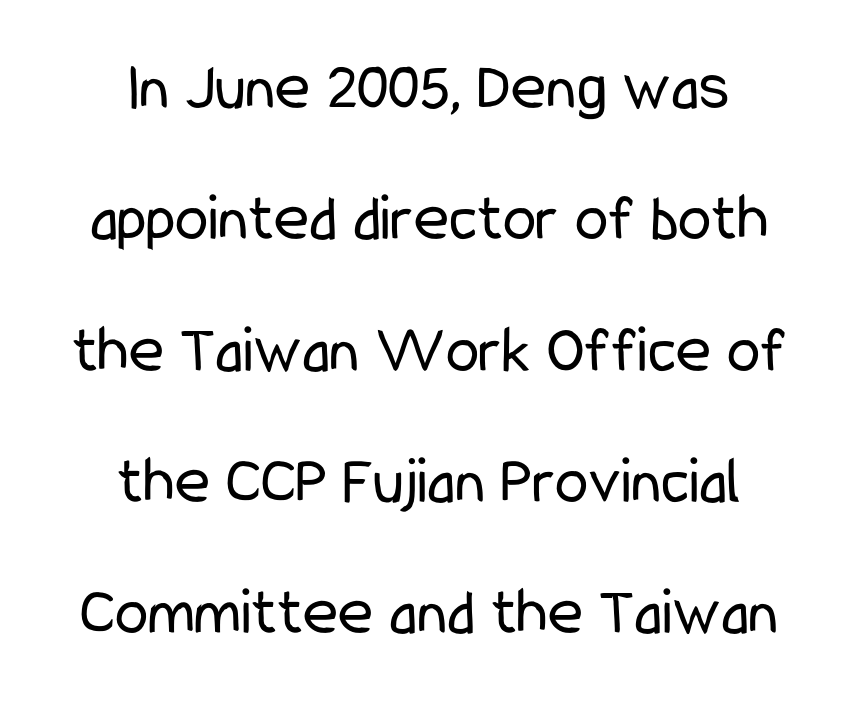
{"serif": "no", "italic": "no", "bold": "no", "weight": "regular", "width": "condensed", "stroke_contrast": "low", "x_height": "medium", "monospaced": "no", "underline": "no", "align": "center", "line_spacing": "loose", "line_spacing_ratio": 1.96, "letter_spacing": "normal", "letter_spacing_em": 0.0, "glyph_px": 67}
